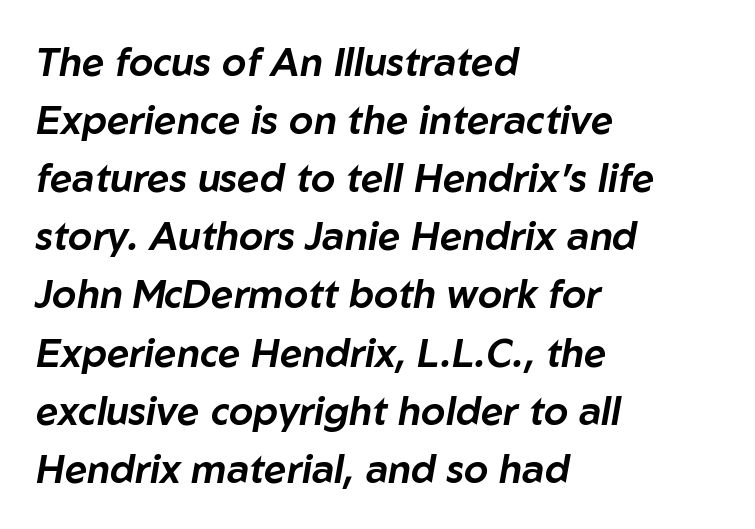
{"italic": "yes", "lean": "right", "slant_degrees": 10, "width": "normal", "stroke_contrast": "low", "x_height": "medium", "monospaced": "no", "underline": "no", "align": "left", "line_spacing": "normal", "line_spacing_ratio": 1.49, "letter_spacing": "normal", "letter_spacing_em": 0.0, "glyph_px": 39}
